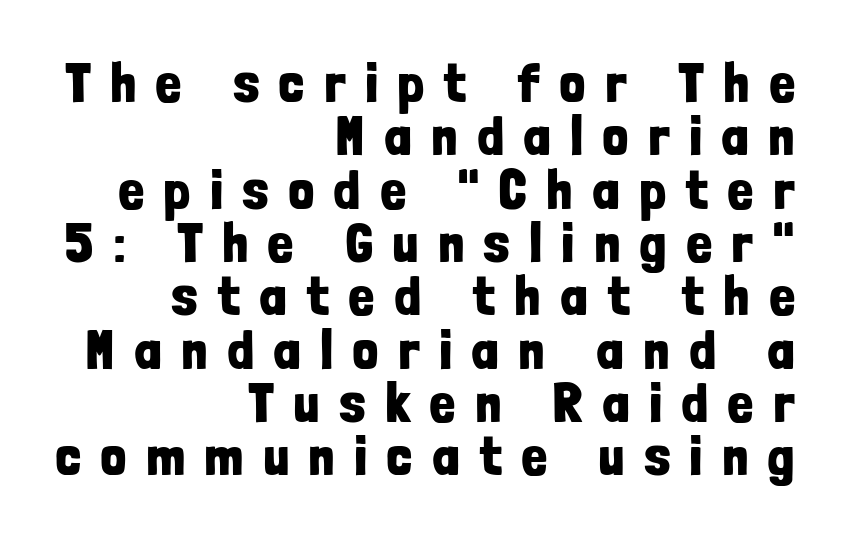
{"serif": "no", "italic": "no", "bold": "yes", "weight": "bold", "width": "condensed", "stroke_contrast": "low", "x_height": "medium", "monospaced": "no", "underline": "no", "align": "right", "line_spacing": "tight", "line_spacing_ratio": 0.97, "letter_spacing": "wide", "letter_spacing_em": 0.38, "glyph_px": 55}
